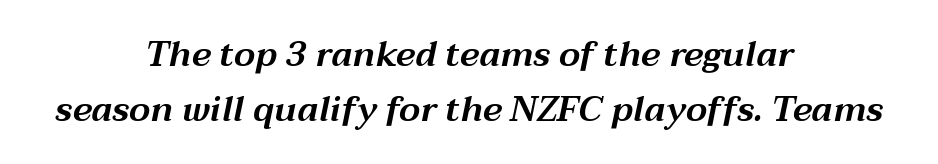
The image shows 35 px wide type, italic (leaning right); set centered, normal line spacing (1.56x), normal letter spacing, not underlined; medium stroke contrast and a medium x-height.
